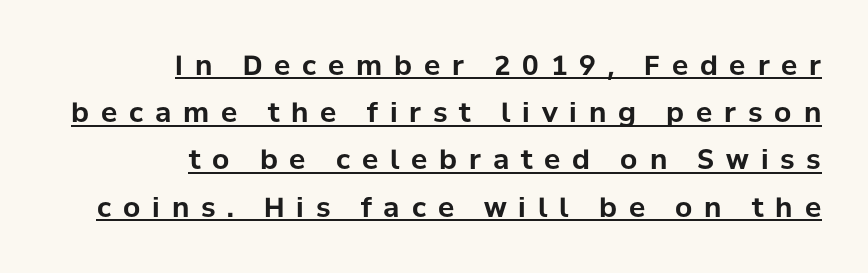
Quick note: not italic, upright. I'd describe the lettering as bold — thick and assertive. The tracking jumps out immediately: characters are airy and widely separated. These characters rest on top of a visible drawn line. Caption: multi-line text, flush right, ragged left.
